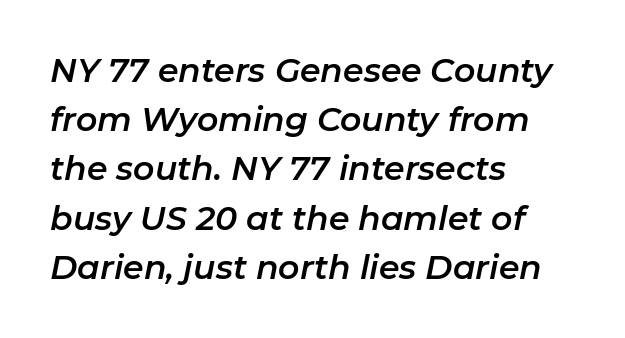
Q: Is the text italic (slanted)? A: Yes, it leans right by about 11 degrees.
Q: Is the text underlined? A: No.
Q: How is the paragraph aligned? A: Left-aligned.
Q: Is the spacing between letters normal or unusually wide? A: Normal.
Q: Is the spacing between lines tight, normal or loose? A: Normal.
Q: Width (condensed, normal, or wide)? A: Normal.
Q: Stroke contrast? A: Low.
Q: x-height? A: Medium.
Q: Monospaced? A: No.
